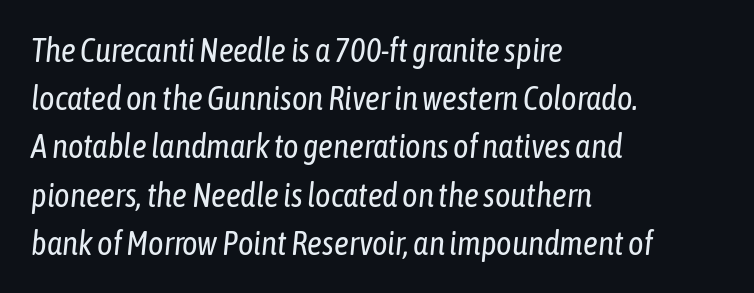
{"italic": "yes", "lean": "right", "slant_degrees": 6, "bold": "no", "weight": "regular", "width": "condensed", "stroke_contrast": "low", "x_height": "medium", "monospaced": "no", "underline": "no", "align": "left", "line_spacing": "normal", "line_spacing_ratio": 1.46, "letter_spacing": "normal", "letter_spacing_em": 0.0, "glyph_px": 33}
